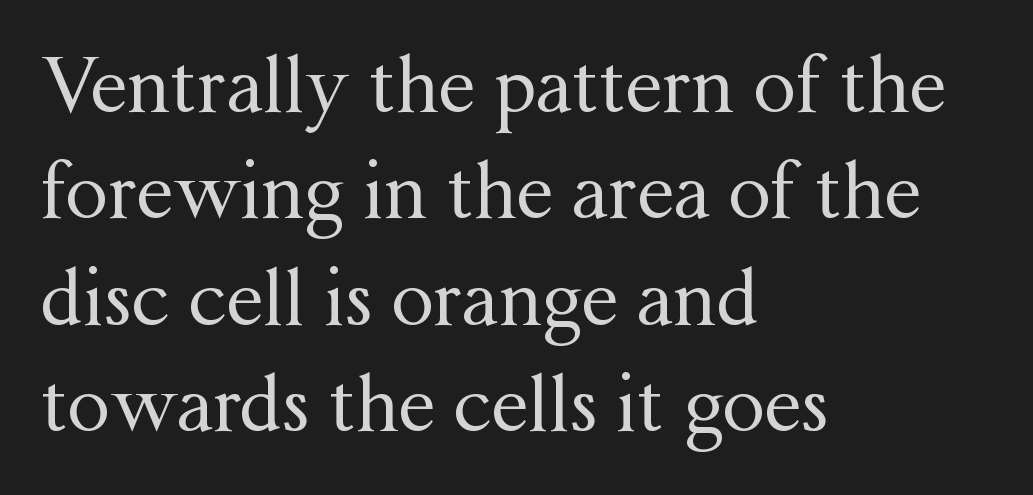
The image shows 75 px regular-weight serif type, upright; set left-aligned, normal line spacing (1.42x), normal letter spacing, not underlined; medium stroke contrast and a medium x-height.
